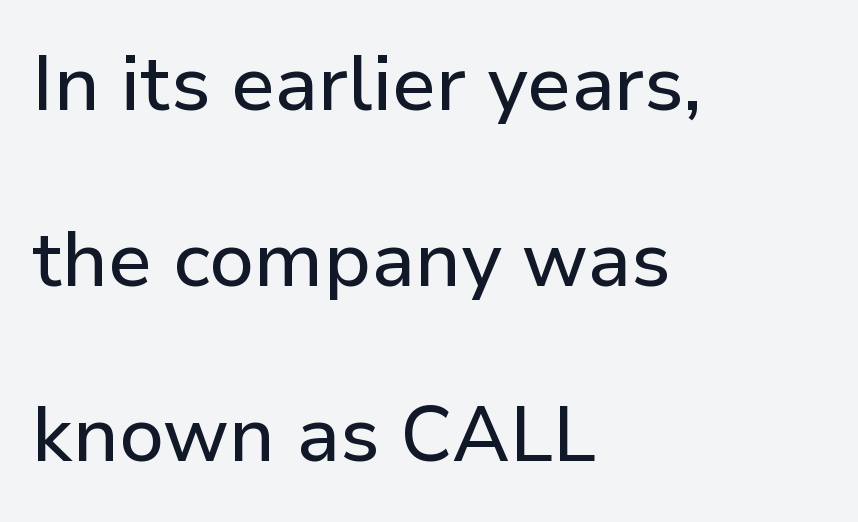
It's the straight-up-and-down kind of type. This block would shrink considerably if given ordinary leading; it's expanded now. Do the characters align in a grid? No, the font is proportional. Compared with a centered layout, this one pins lines to the left instead.
